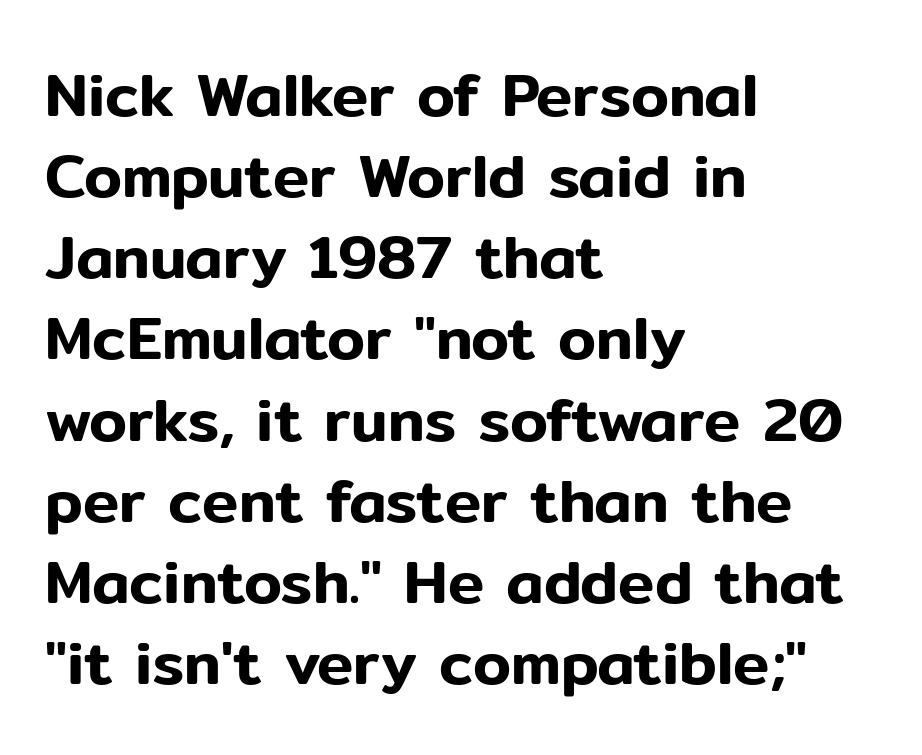
Q: Is the text italic (slanted)? A: No, it is upright.
Q: Is the typeface a serif or a sans-serif typeface? A: Sans-serif.
Q: Is the text underlined? A: No.
Q: How is the paragraph aligned? A: Left-aligned.
Q: Is the spacing between letters normal or unusually wide? A: Normal.
Q: Is the spacing between lines tight, normal or loose? A: Normal.
Q: Width (condensed, normal, or wide)? A: Normal.
Q: Stroke contrast? A: Low.
Q: x-height? A: Medium.
Q: Monospaced? A: No.
